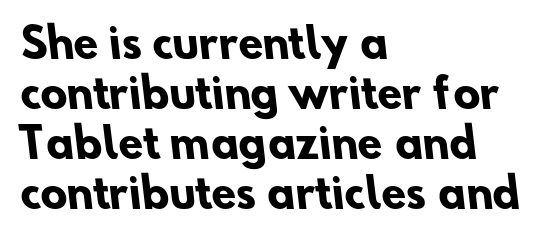
The image shows 40 px heavy sans-serif type; set left-aligned, normal line spacing (1.25x), normal letter spacing, not underlined; low stroke contrast and a small x-height.
